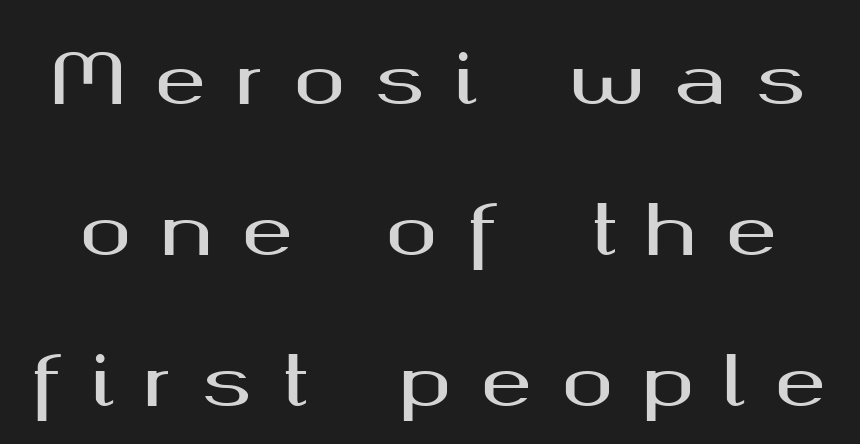
Q: Is the text italic (slanted)? A: No, it is upright.
Q: Is the typeface a serif or a sans-serif typeface? A: Sans-serif.
Q: Is the text underlined? A: No.
Q: Is the spacing between letters normal or unusually wide? A: Unusually wide.
Q: Is the spacing between lines tight, normal or loose? A: Loose.
Q: Width (condensed, normal, or wide)? A: Wide.
Q: Stroke contrast? A: Medium.
Q: x-height? A: Medium.
Q: Monospaced? A: No.
